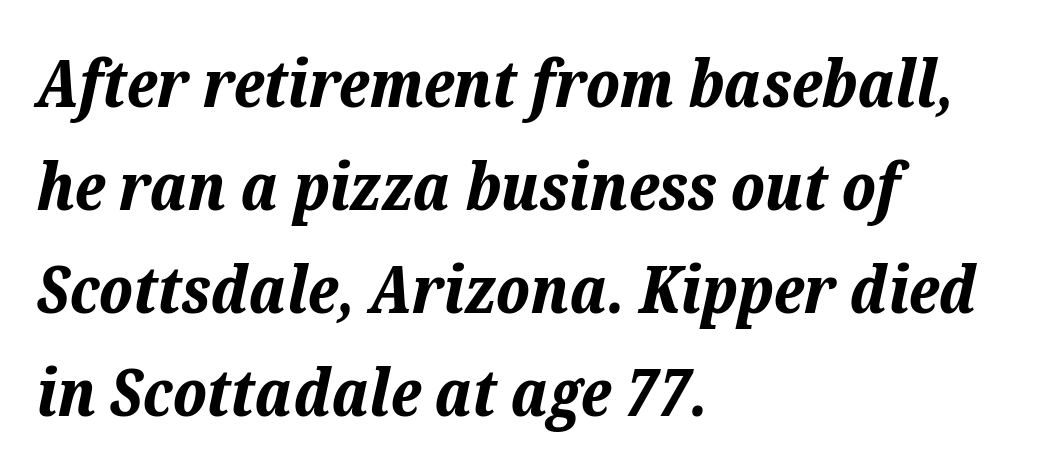
The image shows 66 px bold type, italic (leaning right); set left-aligned, normal line spacing (1.56x), normal letter spacing, not underlined; low stroke contrast and a medium x-height.
